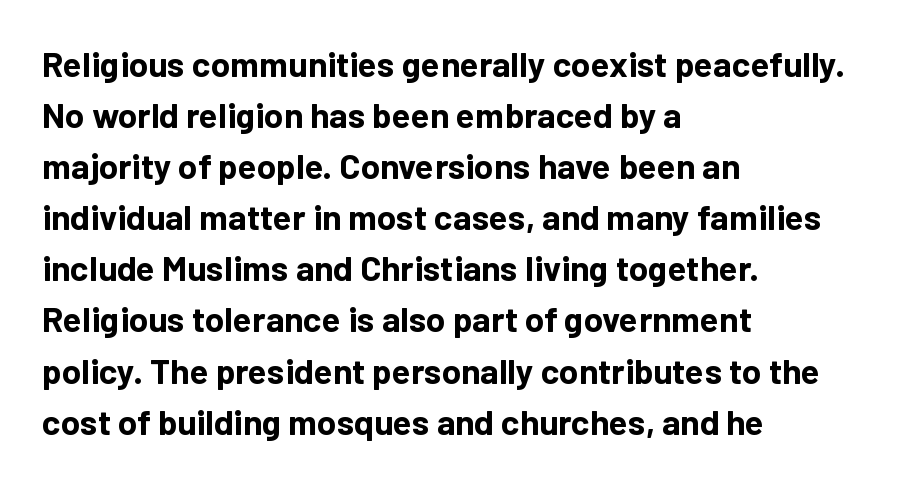
What's the leading like? Ordinary, nothing unusual. Pretty heavy lettering here — definitely bold. Serif or sans? Sans — the stroke terminals are bare. Do the characters align in a grid? No, the font is proportional. These lines are set flush left with a ragged right edge. No word sits above an underline.
